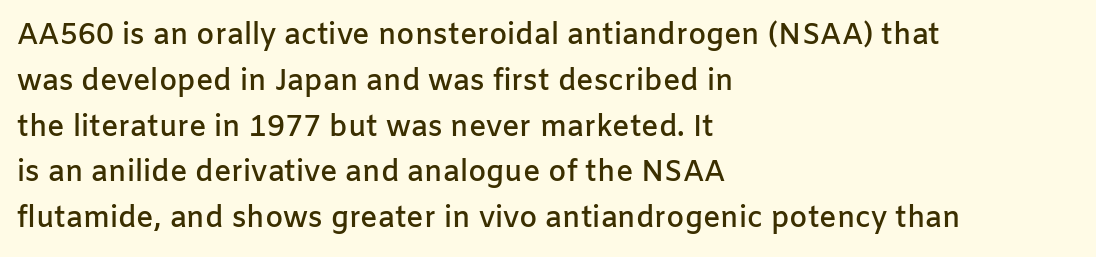
The image shows 29 px semibold sans-serif type, upright; set left-aligned, normal line spacing (1.58x), normal letter spacing, not underlined; low stroke contrast and a medium x-height.
